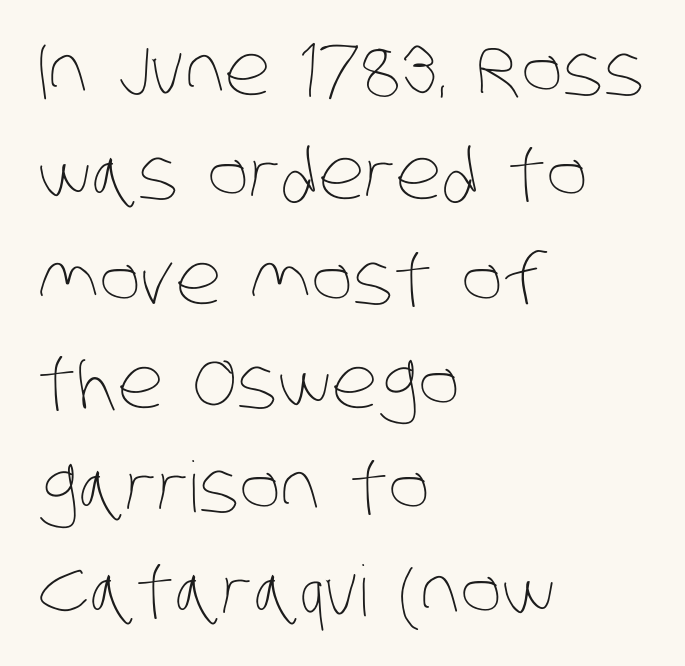
Q: Is the text bold? A: No.
Q: Is the text underlined? A: No.
Q: How is the paragraph aligned? A: Left-aligned.
Q: Is the spacing between letters normal or unusually wide? A: Normal.
Q: Is the spacing between lines tight, normal or loose? A: Normal.
Q: Width (condensed, normal, or wide)? A: Condensed.
Q: Stroke contrast? A: Low.
Q: x-height? A: Large.
Q: Monospaced? A: No.
